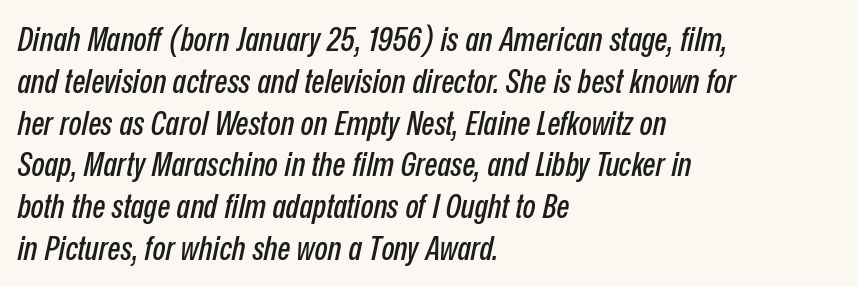
Proportional: the letters do not fall into vertical columns. Letters rest on an invisible, unmarked baseline. Is the block centered? No — it sits flush against the left margin. The line texture is even and compact thanks to regular tracking. These lines were composed using italics.
